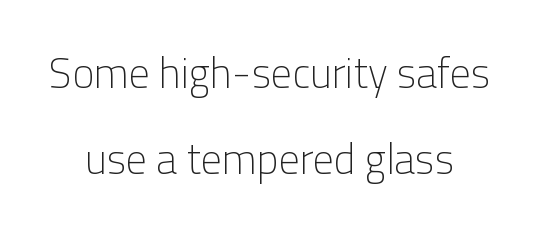
{"serif": "no", "italic": "no", "bold": "no", "weight": "light", "width": "normal", "stroke_contrast": "low", "x_height": "medium", "monospaced": "no", "underline": "no", "line_spacing": "loose", "line_spacing_ratio": 2.04, "letter_spacing": "normal", "letter_spacing_em": 0.0, "glyph_px": 42}
